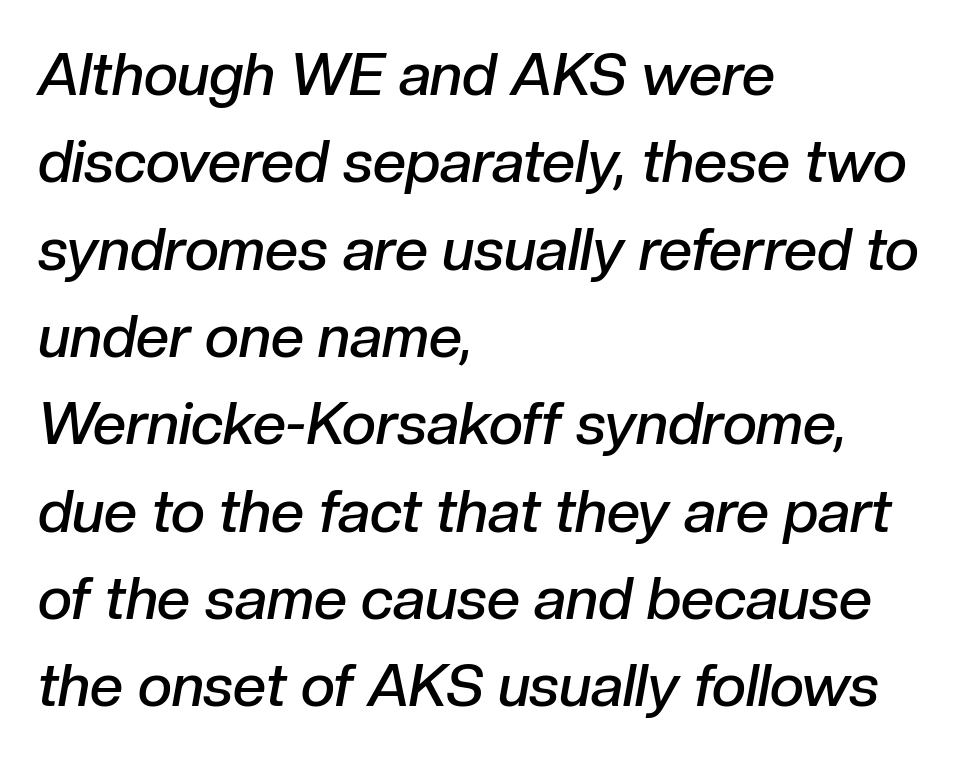
The image shows 59 px semibold type, italic (leaning right); set left-aligned, normal line spacing (1.48x), normal letter spacing, not underlined; low stroke contrast and a medium x-height.
